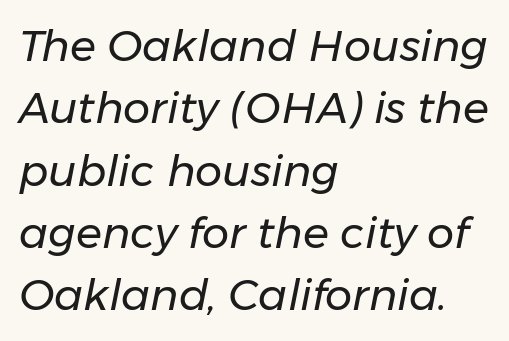
Q: Is the text bold? A: No.
Q: Is the text italic (slanted)? A: Yes, it leans right by about 11 degrees.
Q: Is the text underlined? A: No.
Q: How is the paragraph aligned? A: Left-aligned.
Q: Is the spacing between letters normal or unusually wide? A: Normal.
Q: Is the spacing between lines tight, normal or loose? A: Normal.
Q: Width (condensed, normal, or wide)? A: Normal.
Q: Stroke contrast? A: Low.
Q: x-height? A: Medium.
Q: Monospaced? A: No.
